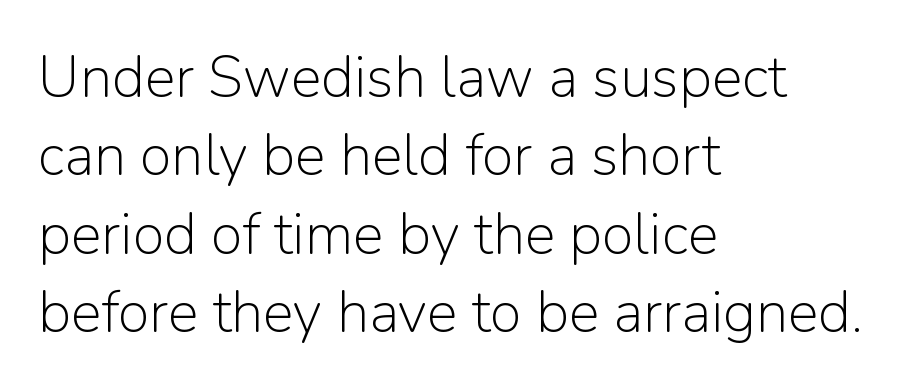
Spacing verdict: proportional, widths tailored to each character. Unbolded letterforms with no extra heft. The line texture is even and compact thanks to regular tracking. Each line starts at the same left margin while the right side varies.
